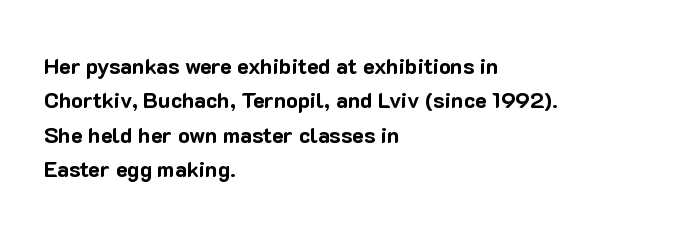
Q: Is the text bold? A: Yes.
Q: Is the text italic (slanted)? A: No, it is upright.
Q: Is the text underlined? A: No.
Q: How is the paragraph aligned? A: Left-aligned.
Q: Is the spacing between letters normal or unusually wide? A: Normal.
Q: Is the spacing between lines tight, normal or loose? A: Normal.
